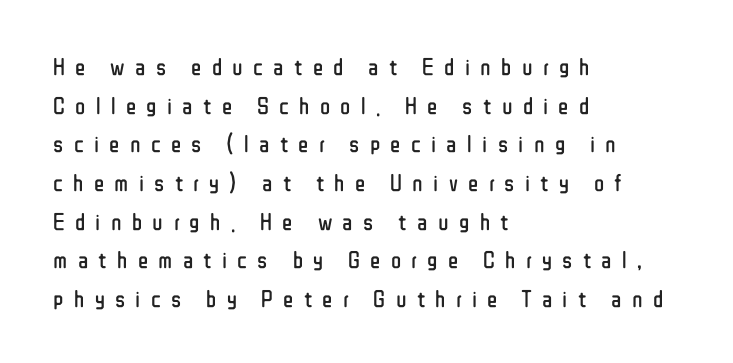
Q: Is the text bold? A: No.
Q: Is the text italic (slanted)? A: No, it is upright.
Q: Is the text underlined? A: No.
Q: How is the paragraph aligned? A: Left-aligned.
Q: Is the spacing between letters normal or unusually wide? A: Unusually wide.
Q: Is the spacing between lines tight, normal or loose? A: Normal.
